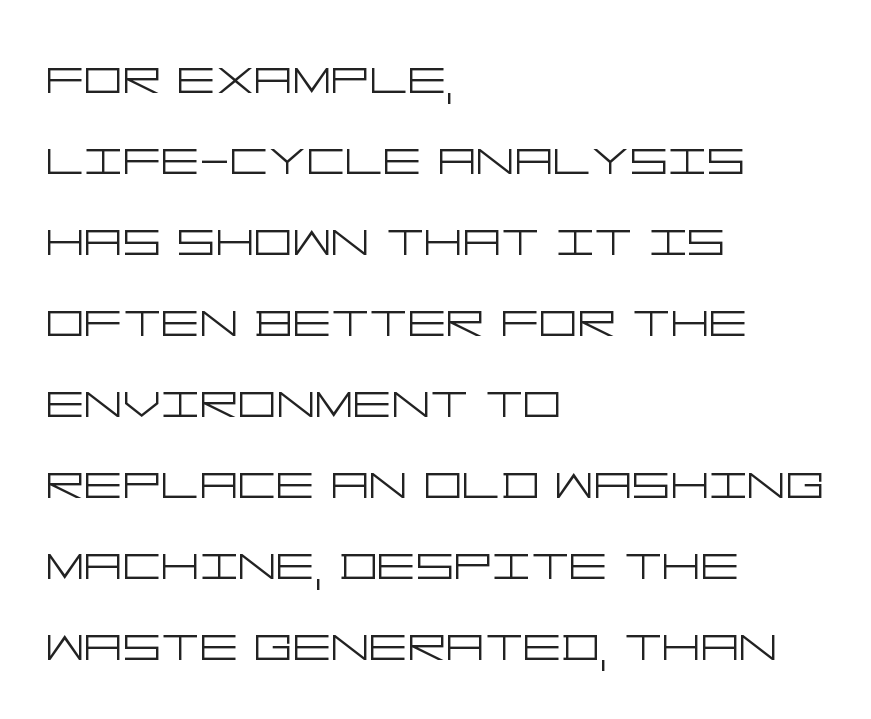
Reading down the column, the eye jumps a familiar distance to each next line. This is sans-serif lettering, the kind often seen on screens and signage. Tracking here is standard; glyphs follow each other at the usual distance. Each row of text sits above clean, open space. Tall strokes in this sample are plumb rather than angled.
